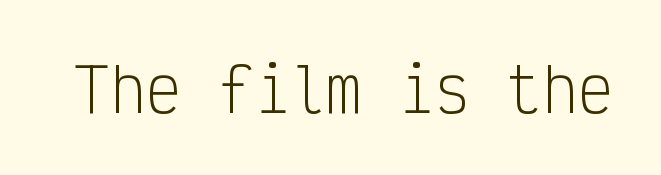
A bare baseline throughout the passage. Summary of weight: not heavy and not bold. The gaps between neighbouring characters are ordinary and unremarkable. Vertical strokes here are truly vertical.
